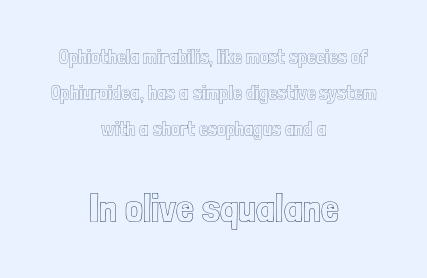
{"italic": "no", "width": "condensed", "x_height": "medium", "monospaced": "no", "underline": "no", "align": "center", "line_spacing_ratio": 1.79, "letter_spacing": "normal", "letter_spacing_em": 0.0, "larger_block": "second", "size_ratio": 2.0, "glyph_px": 40}
